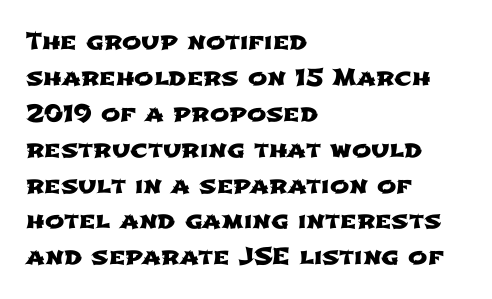
The image shows 23 px text type; set left-aligned, normal line spacing (1.56x), normal letter spacing, not underlined.
